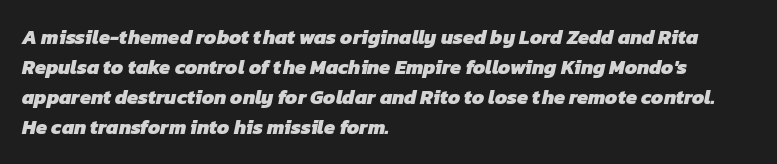
Q: Is the text bold? A: Yes.
Q: Is the text underlined? A: No.
Q: How is the paragraph aligned? A: Left-aligned.
Q: Is the spacing between letters normal or unusually wide? A: Normal.
Q: Is the spacing between lines tight, normal or loose? A: Normal.
